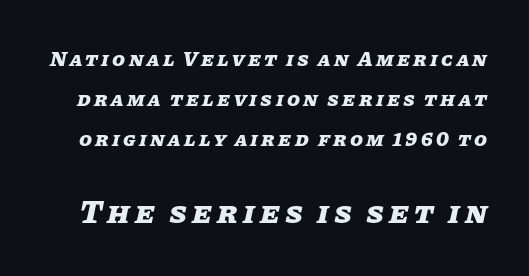
{"italic": "yes", "lean": "right", "slant_degrees": 11, "bold": "yes", "weight": "heavy", "width": "normal", "stroke_contrast": "low", "x_height": "large", "monospaced": "no", "underline": "no", "line_spacing": "loose", "line_spacing_ratio": 1.9, "larger_block": "second", "size_ratio": 1.52, "glyph_px": 32}
